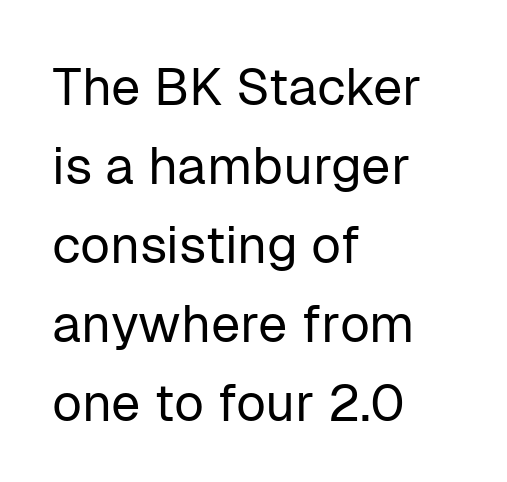
The image shows 52 px regular-weight sans-serif type, upright; set left-aligned, normal line spacing (1.52x), normal letter spacing, not underlined; low stroke contrast and a medium x-height.
